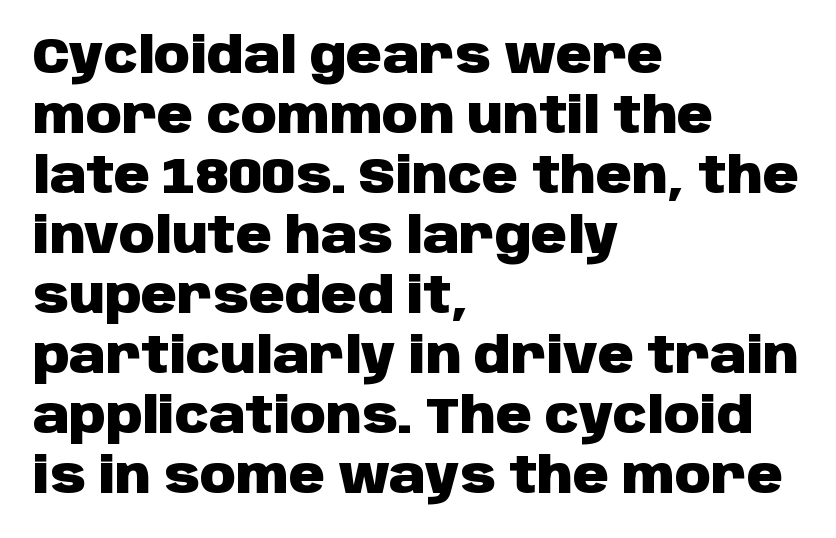
Plain, unruled lines of type. In terms of letterspacing, this is plain default setting. Note the varied advance widths — an 'i' is clearly narrower than an 'm'. Does the lettering tilt? It doesn't — this is upright. Caption: bold face, heavy strokes.
